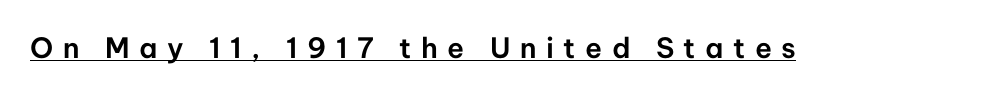
The image shows 28 px sans-serif type, upright; set unusually wide letter spacing (+0.34 em), underlined; low stroke contrast and a medium x-height.
